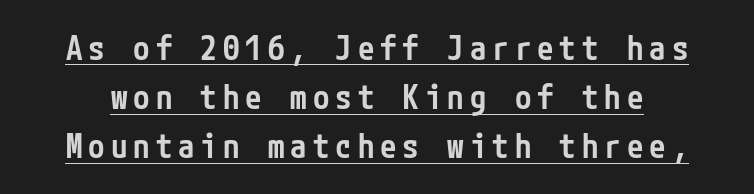
Q: Is the text bold? A: Semi-bold.
Q: Is the text italic (slanted)? A: No, it is upright.
Q: Is the typeface a serif or a sans-serif typeface? A: Sans-serif.
Q: Is the text underlined? A: Yes.
Q: Is the spacing between lines tight, normal or loose? A: Normal.
Q: Width (condensed, normal, or wide)? A: Condensed.
Q: Stroke contrast? A: Low.
Q: x-height? A: Medium.
